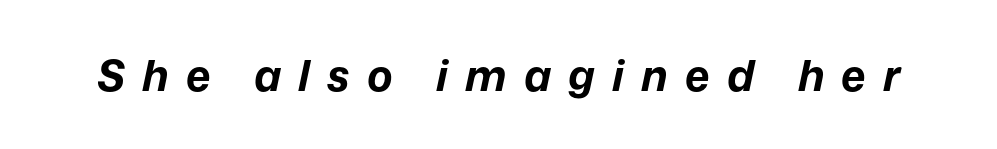
{"italic": "yes", "lean": "right", "slant_degrees": 12, "bold": "yes", "weight": "bold", "width": "normal", "stroke_contrast": "low", "x_height": "medium", "monospaced": "no", "underline": "no", "letter_spacing": "wide", "letter_spacing_em": 0.4, "glyph_px": 43}
